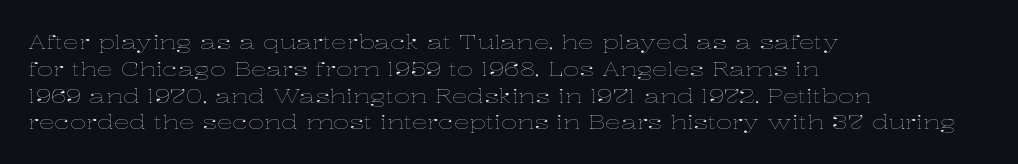
Unlike italic type, these characters show no tilt at all. Honestly, there is no underline to notice here at all. The ragged edge is on the right, which tells us the setting is flush left. Tracking here is standard; glyphs follow each other at the usual distance.
